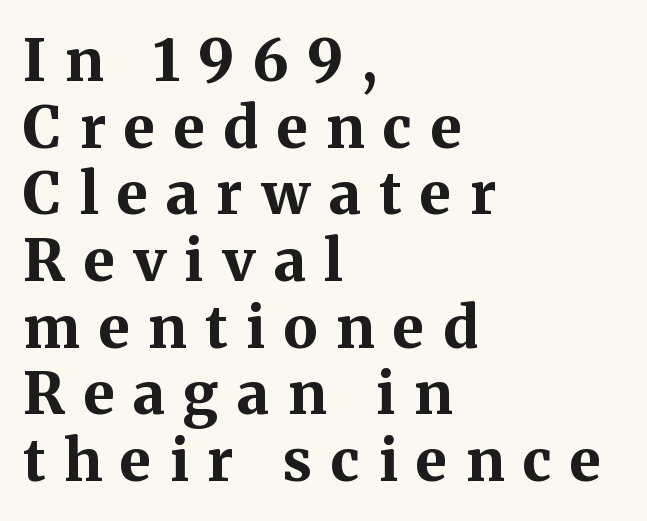
Q: Is the text bold? A: Yes.
Q: Is the text italic (slanted)? A: No, it is upright.
Q: Is the typeface a serif or a sans-serif typeface? A: Serif.
Q: Is the text underlined? A: No.
Q: How is the paragraph aligned? A: Left-aligned.
Q: Is the spacing between letters normal or unusually wide? A: Unusually wide.
Q: Is the spacing between lines tight, normal or loose? A: Tight.
Q: Width (condensed, normal, or wide)? A: Normal.
Q: Stroke contrast? A: Medium.
Q: x-height? A: Medium.
Q: Monospaced? A: No.
